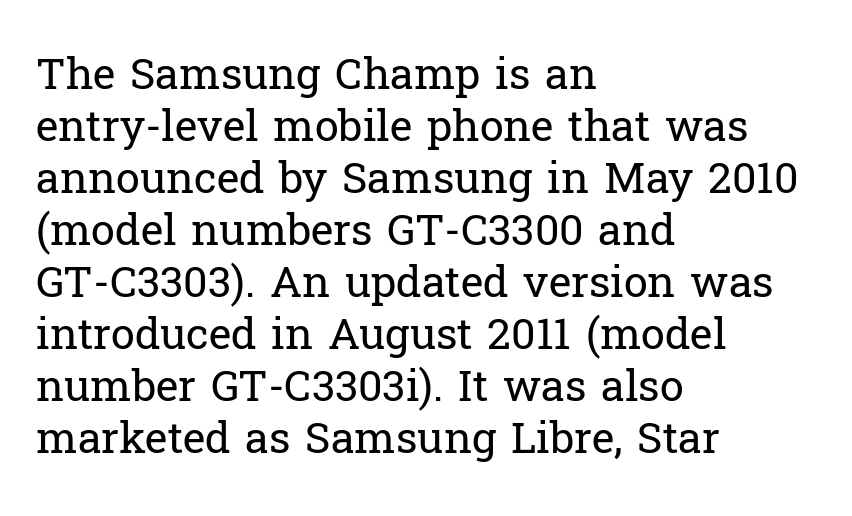
{"serif": "yes", "italic": "no", "bold": "no", "weight": "regular", "width": "normal", "stroke_contrast": "low", "x_height": "medium", "monospaced": "no", "underline": "no", "align": "left", "line_spacing_ratio": 1.21, "letter_spacing": "normal", "letter_spacing_em": 0.0, "glyph_px": 43}
